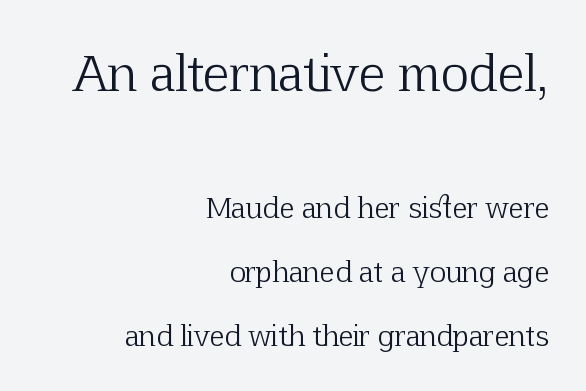
The image shows 49 px light serif type, upright; set right-aligned, loose line spacing (2.27x), normal letter spacing, not underlined; the first (top) block is 1.75x larger; low stroke contrast and a medium x-height.
